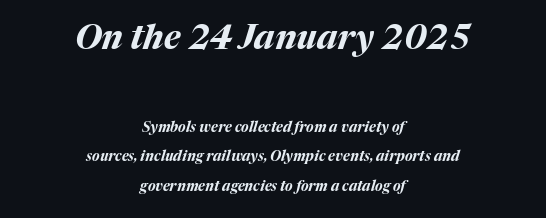
In CSS terms this would be text-align: center. The letters in the upper block stand taller than those in the block below. Heft: maximum for text — a bold. Character widths vary here, with narrow letters taking less room than wide ones. The space between consecutive lines is lavish. Clear beneath every line of the passage.
